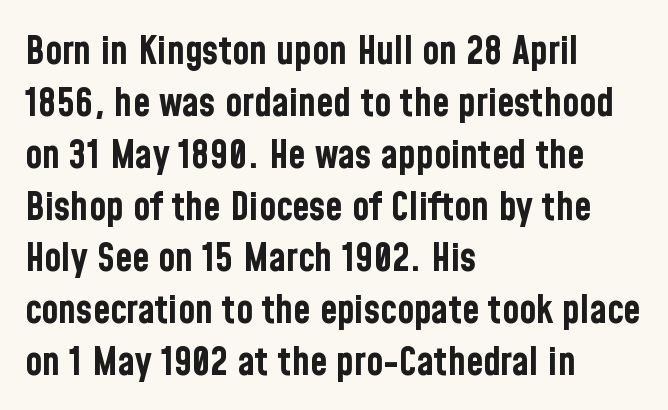
How are the letters spaced? Ordinarily, with no added tracking. I'd call this a sans setting — the letters go barefoot. Every row of glyphs begins at an identical x-position on the left. The sample has been set heavy, in full bold. A typesetter would mark this as roman, not italic.
